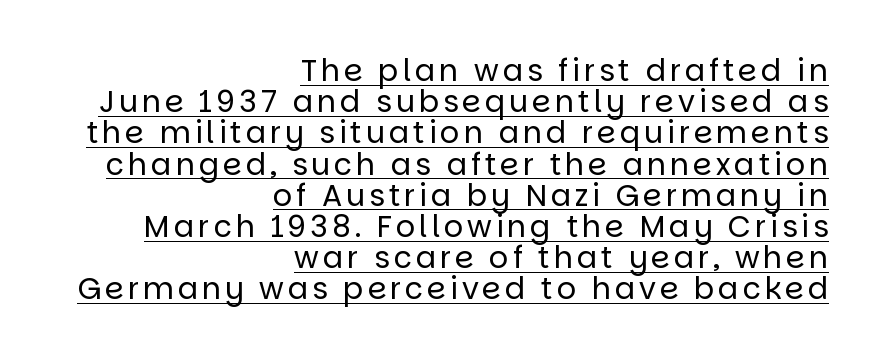
Q: Is the text bold? A: No.
Q: Is the text italic (slanted)? A: No, it is upright.
Q: Is the typeface a serif or a sans-serif typeface? A: Sans-serif.
Q: Is the text underlined? A: Yes.
Q: How is the paragraph aligned? A: Right-aligned.
Q: Is the spacing between lines tight, normal or loose? A: Tight.
Q: Width (condensed, normal, or wide)? A: Normal.
Q: Stroke contrast? A: Low.
Q: x-height? A: Large.
Q: Monospaced? A: No.
